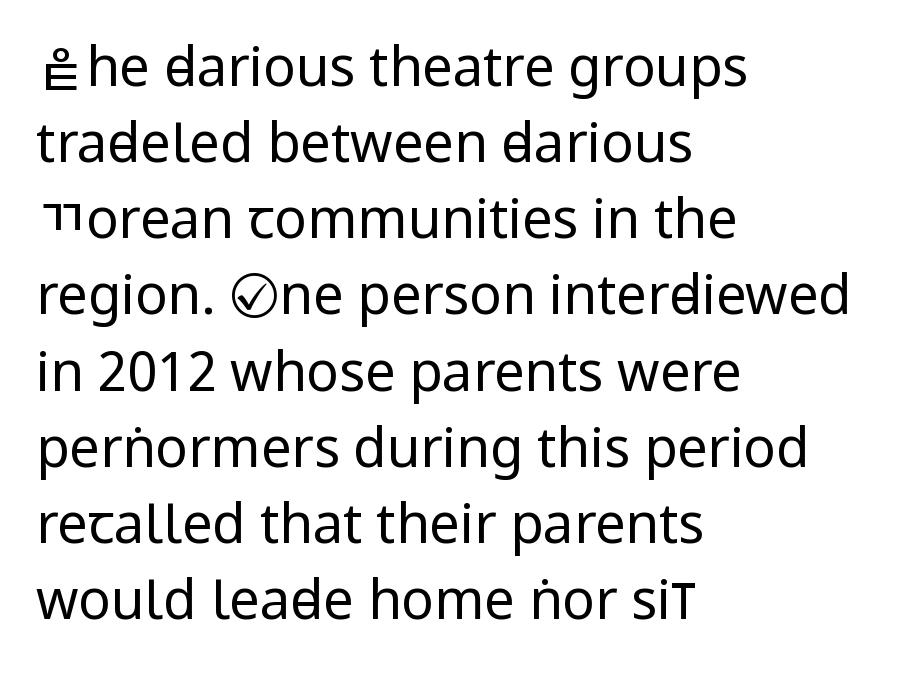
Q: Is the text bold? A: No.
Q: Is the text italic (slanted)? A: No, it is upright.
Q: Is the typeface a serif or a sans-serif typeface? A: Sans-serif.
Q: Is the text underlined? A: No.
Q: How is the paragraph aligned? A: Left-aligned.
Q: Is the spacing between letters normal or unusually wide? A: Normal.
Q: Is the spacing between lines tight, normal or loose? A: Normal.
Q: Width (condensed, normal, or wide)? A: Condensed.
Q: Stroke contrast? A: Low.
